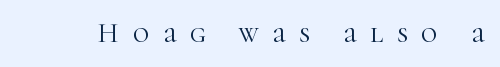
The image shows 28 px light serif type, upright; set unusually wide letter spacing (+0.48 em), not underlined; high stroke contrast and a medium x-height.
